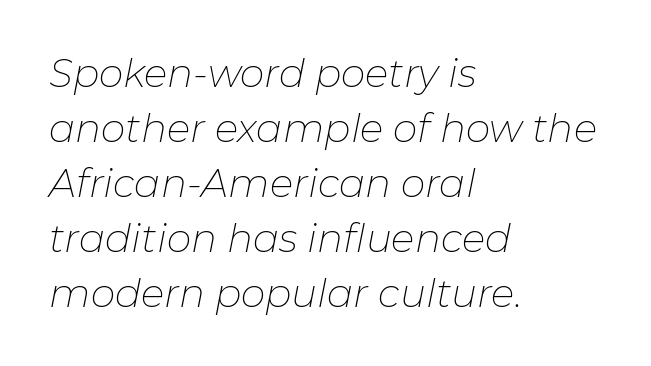
Q: Is the text bold? A: No.
Q: Is the text italic (slanted)? A: Yes, it leans right by about 11 degrees.
Q: Is the text underlined? A: No.
Q: How is the paragraph aligned? A: Left-aligned.
Q: Is the spacing between letters normal or unusually wide? A: Normal.
Q: Is the spacing between lines tight, normal or loose? A: Normal.
Q: Width (condensed, normal, or wide)? A: Normal.
Q: Stroke contrast? A: Low.
Q: x-height? A: Medium.
Q: Monospaced? A: No.
